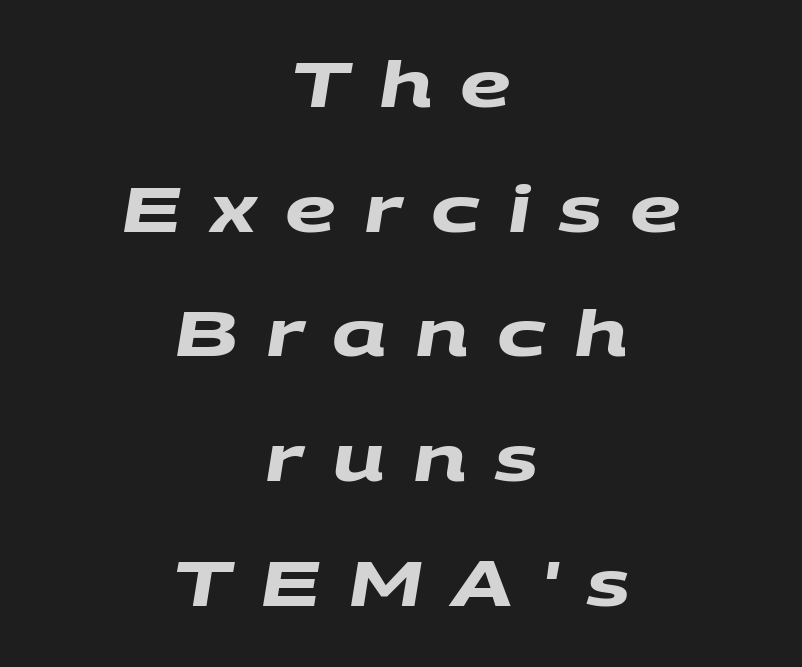
{"serif": "no", "bold": "yes", "weight": "heavy", "width": "wide", "stroke_contrast": "medium", "x_height": "large", "monospaced": "no", "underline": "no", "align": "center", "line_spacing": "loose", "line_spacing_ratio": 1.98, "letter_spacing": "wide", "letter_spacing_em": 0.45, "glyph_px": 63}
